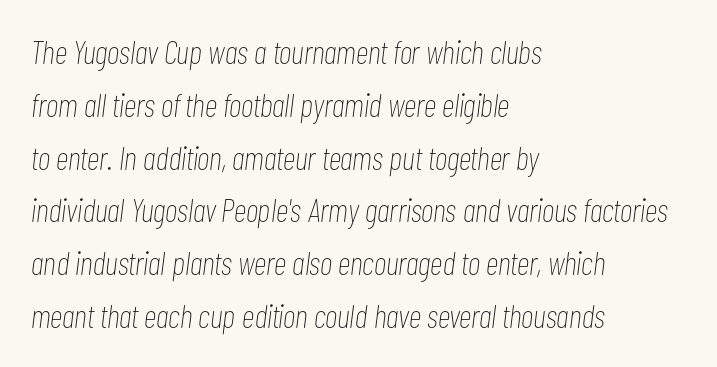
{"italic": "yes", "lean": "right", "slant_degrees": 7, "bold": "no", "weight": "thin", "width": "condensed", "stroke_contrast": "low", "x_height": "medium", "monospaced": "no", "underline": "no", "align": "left", "line_spacing": "normal", "line_spacing_ratio": 1.6, "letter_spacing": "normal", "letter_spacing_em": 0.0, "glyph_px": 33}
